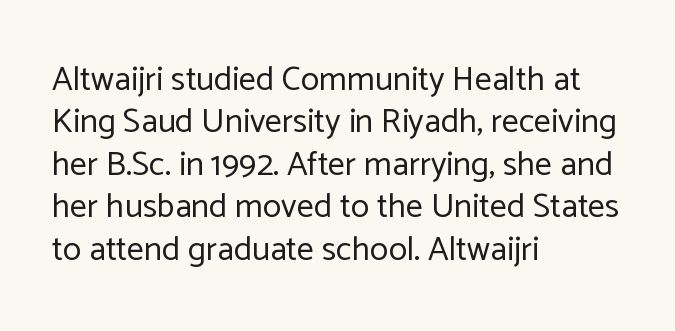
{"serif": "no", "italic": "no", "bold": "no", "weight": "regular", "width": "normal", "stroke_contrast": "low", "x_height": "medium", "monospaced": "no", "underline": "no", "align": "left", "line_spacing": "normal", "line_spacing_ratio": 1.25, "letter_spacing": "normal", "letter_spacing_em": 0.0, "glyph_px": 34}
